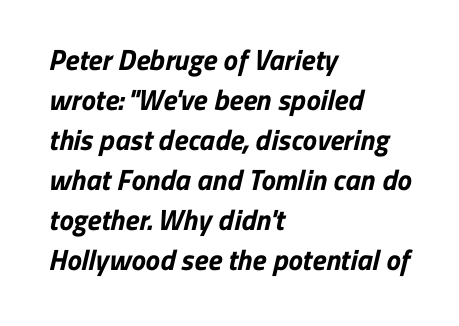
Q: Is the text bold? A: Yes.
Q: Is the typeface a serif or a sans-serif typeface? A: Sans-serif.
Q: Is the text underlined? A: No.
Q: How is the paragraph aligned? A: Left-aligned.
Q: Is the spacing between letters normal or unusually wide? A: Normal.
Q: Is the spacing between lines tight, normal or loose? A: Normal.
Q: Width (condensed, normal, or wide)? A: Normal.
Q: Stroke contrast? A: Low.
Q: x-height? A: Medium.
Q: Monospaced? A: No.
